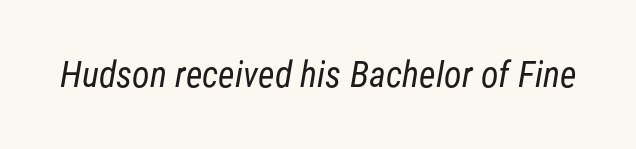
The image shows 36 px regular-weight, condensed sans-serif type; set normal letter spacing, not underlined; low stroke contrast and a medium x-height.
